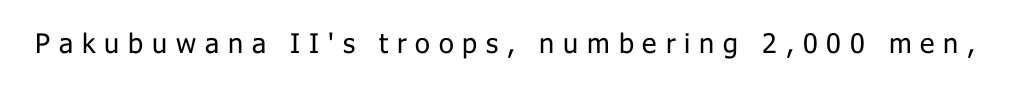
The image shows 27 px text type, upright; set unusually wide letter spacing (+0.33 em), not underlined.
